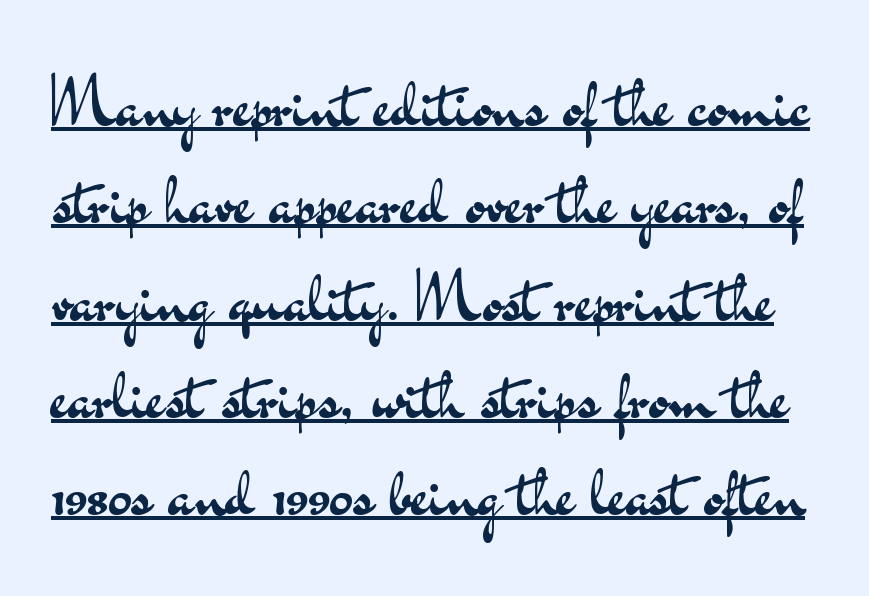
The image shows 71 px regular-weight, wide sans-serif type; set normal line spacing (1.37x), normal letter spacing, underlined; medium stroke contrast and a small x-height.
